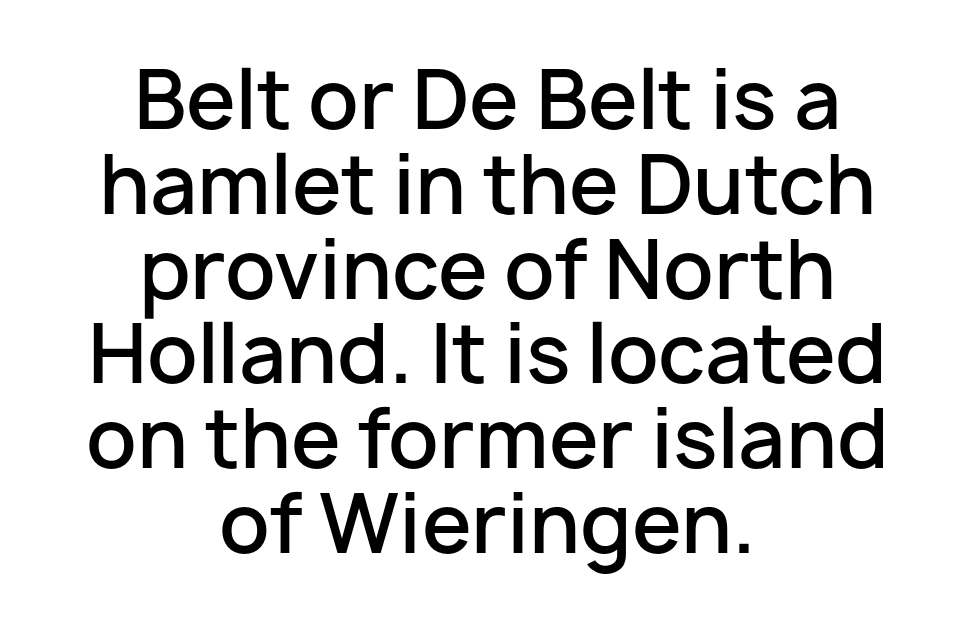
{"serif": "no", "italic": "no", "bold": "semi", "weight": "semibold", "width": "normal", "stroke_contrast": "low", "x_height": "medium", "monospaced": "no", "underline": "no", "align": "center", "line_spacing": "tight", "line_spacing_ratio": 1.06, "letter_spacing": "normal", "letter_spacing_em": 0.0, "glyph_px": 80}
